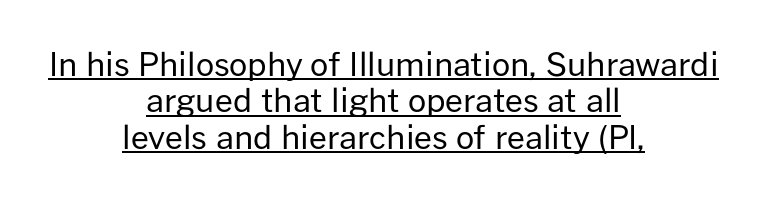
Q: Is the text bold? A: No.
Q: Is the text italic (slanted)? A: No, it is upright.
Q: Is the typeface a serif or a sans-serif typeface? A: Sans-serif.
Q: Is the text underlined? A: Yes.
Q: How is the paragraph aligned? A: Centered.
Q: Is the spacing between letters normal or unusually wide? A: Normal.
Q: Is the spacing between lines tight, normal or loose? A: Tight.
Q: Width (condensed, normal, or wide)? A: Normal.
Q: Stroke contrast? A: Low.
Q: x-height? A: Medium.
Q: Monospaced? A: No.
